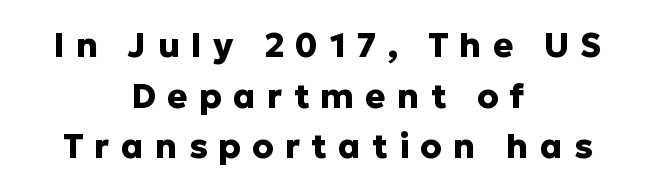
{"serif": "no", "italic": "no", "bold": "yes", "weight": "heavy", "width": "normal", "stroke_contrast": "low", "x_height": "medium", "monospaced": "no", "underline": "no", "align": "center", "line_spacing": "normal", "line_spacing_ratio": 1.49, "letter_spacing": "wide", "letter_spacing_em": 0.33, "glyph_px": 34}
